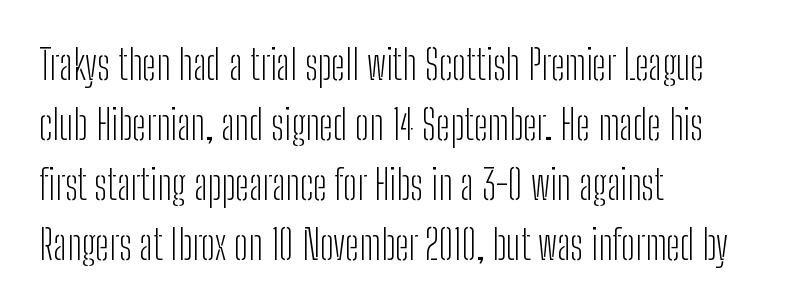
The image shows 41 px light, condensed sans-serif type, upright; set left-aligned, normal line spacing (1.46x), normal letter spacing, not underlined; low stroke contrast and a medium x-height.
